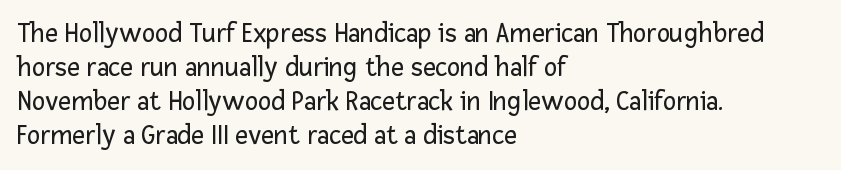
Tracking here is standard; glyphs follow each other at the usual distance. This rendering employs a face without finishing strokes, i.e., a sans-serif. Is the block centered? No — it sits flush against the left margin. Underlining? Definitely not there.
